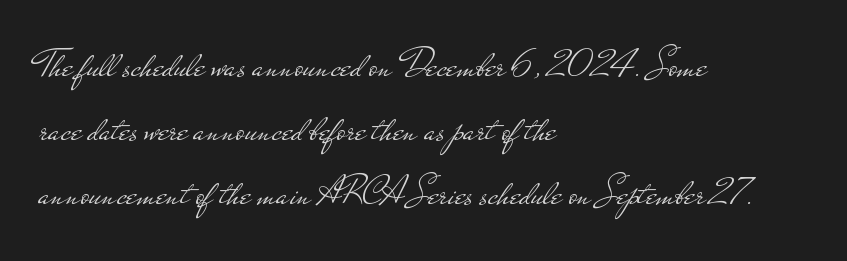
Regarding serifs, this sample does without them. Does extra space separate the letters? No, they use regular spacing. The rendering uses natural spacing where letterforms have individual widths. Casual observation: everything's shoved over to the left. On a weight scale, this lands at 450 or below.
